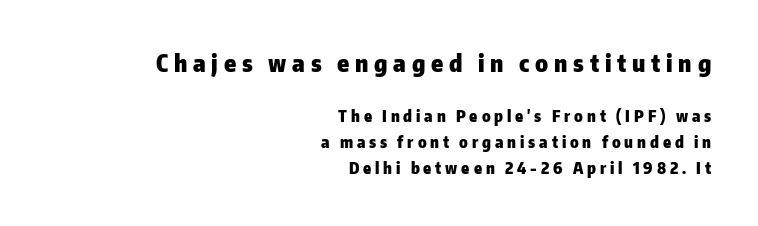
{"italic": "no", "bold": "yes", "underline": "no", "align": "right", "line_spacing": "normal", "line_spacing_ratio": 1.63, "letter_spacing": "wide", "letter_spacing_em": 0.24, "larger_block": "first", "size_ratio": 1.5, "glyph_px": 24}
